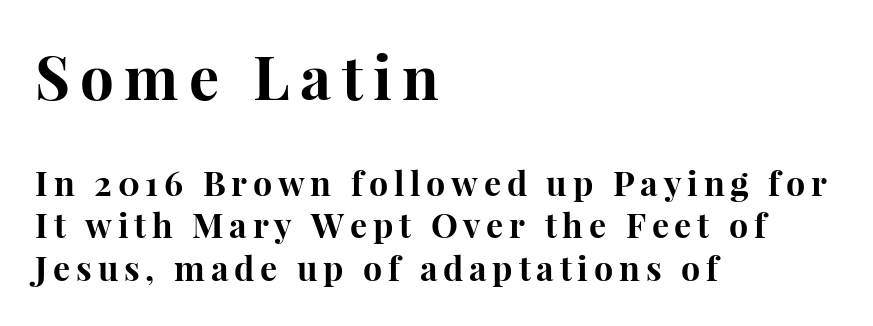
The image shows 60 px bold serif type, upright; set left-aligned, normal line spacing (1.26x), not underlined; the first (top) block is 1.76x larger; high stroke contrast and a medium x-height.
